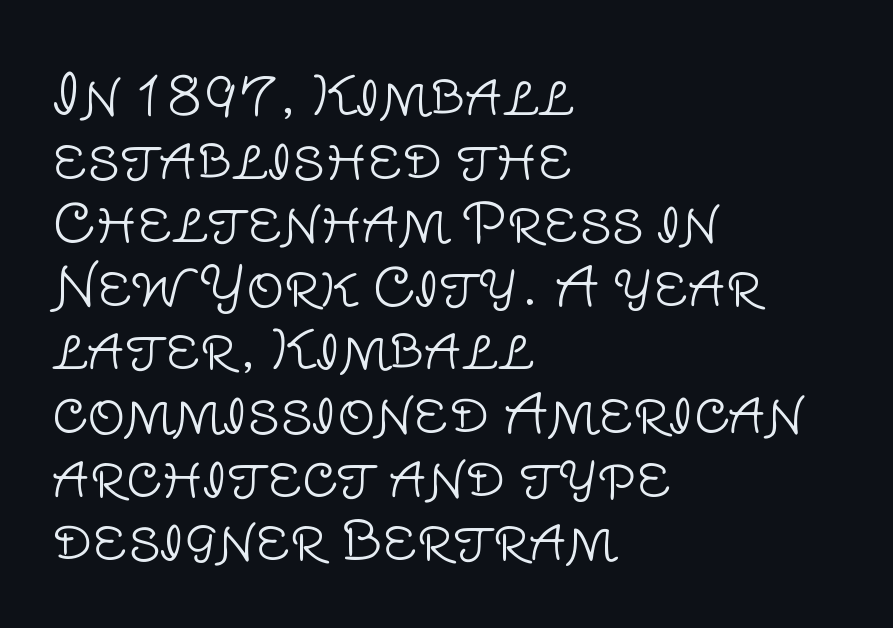
{"serif": "no", "bold": "no", "weight": "light", "width": "normal", "stroke_contrast": "low", "x_height": "large", "monospaced": "no", "underline": "no", "align": "left", "line_spacing_ratio": 1.2, "letter_spacing": "normal", "letter_spacing_em": 0.0, "glyph_px": 53}
